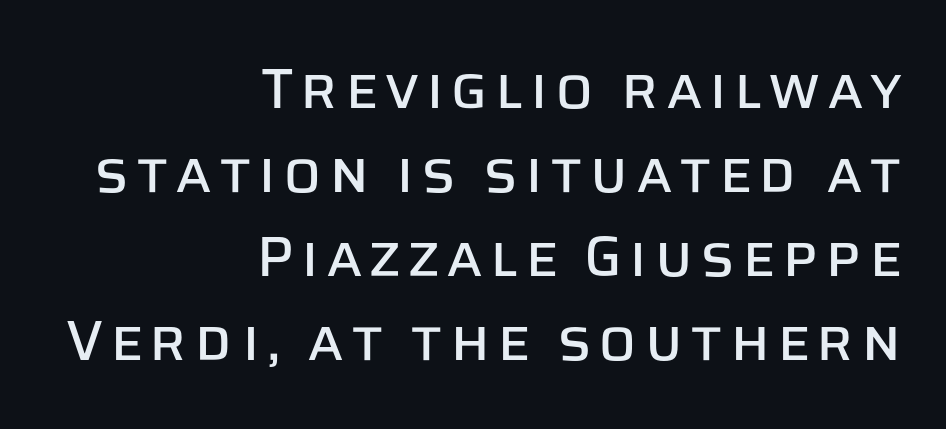
The image shows 56 px sans-serif type, upright; set right-aligned, normal line spacing (1.5x), not underlined; low stroke contrast and a large x-height.
